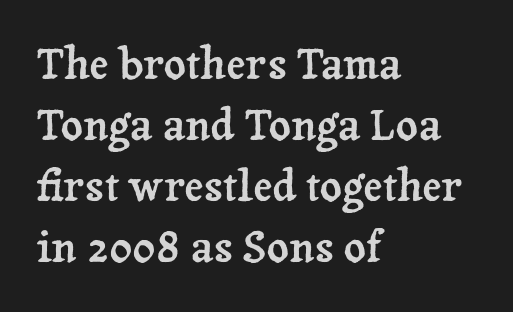
The image shows 43 px serif type, upright; set left-aligned, normal line spacing (1.42x), normal letter spacing, not underlined; low stroke contrast and a medium x-height.
